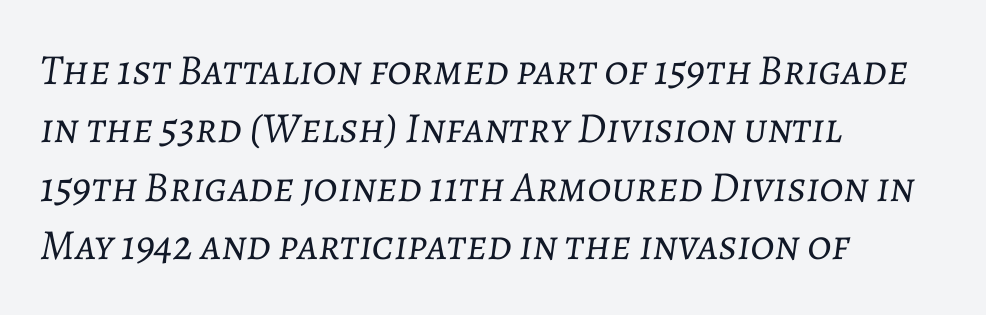
{"italic": "yes", "lean": "right", "slant_degrees": 7, "bold": "no", "weight": "light", "width": "normal", "stroke_contrast": "low", "x_height": "medium", "monospaced": "no", "underline": "no", "align": "left", "line_spacing": "normal", "line_spacing_ratio": 1.36, "letter_spacing": "normal", "letter_spacing_em": 0.0, "glyph_px": 43}
